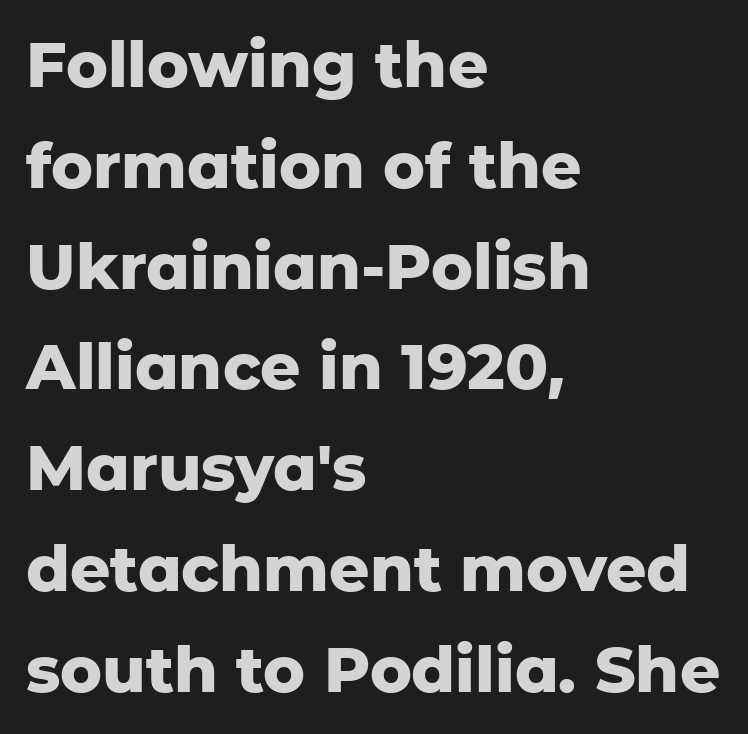
This block has exactly the height ordinary leading produces. Unmarked baselines from the first word to the last. Where is the straight margin? On the left. Ordinary non-slanted type is in use.
